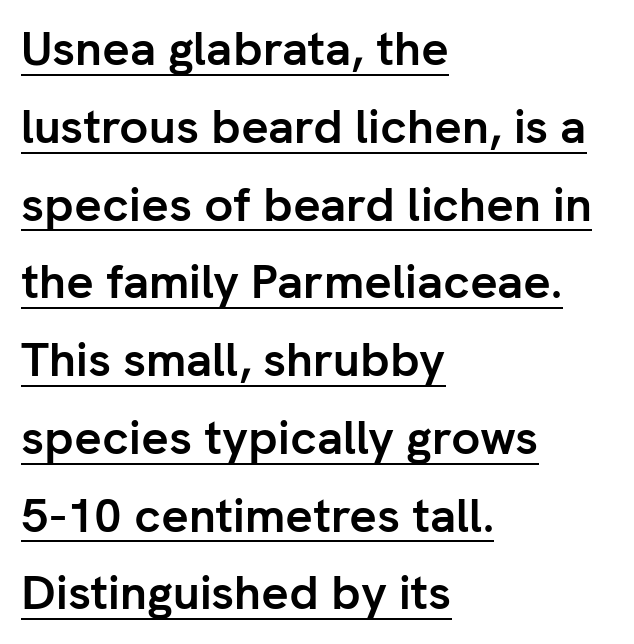
The image shows 48 px semibold sans-serif type, upright; set left-aligned, normal line spacing (1.62x), normal letter spacing, underlined; low stroke contrast and a medium x-height.
